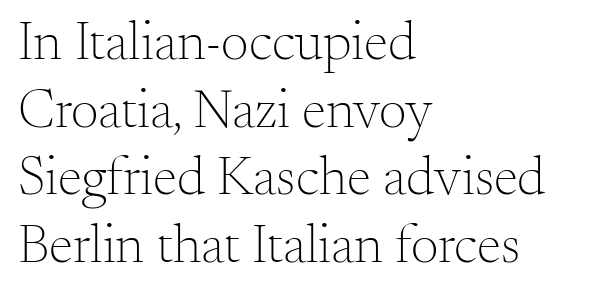
Looks like regular typesetting: each glyph gets only the width it needs. No extra tracking has been applied to these lines. Descender tails drop into unmarked territory. This is serif lettering, the kind often seen in printed books. This is not heavy type; no bold has been used.
